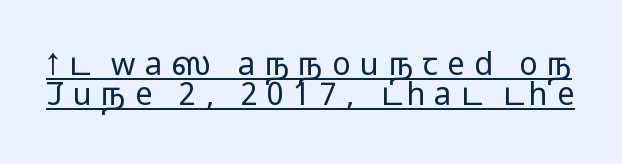
Q: Is the text bold? A: No.
Q: Is the text italic (slanted)? A: No, it is upright.
Q: Is the typeface a serif or a sans-serif typeface? A: Sans-serif.
Q: Is the text underlined? A: Yes.
Q: Is the spacing between letters normal or unusually wide? A: Unusually wide.
Q: Is the spacing between lines tight, normal or loose? A: Tight.
Q: Width (condensed, normal, or wide)? A: Wide.
Q: Stroke contrast? A: Low.
Q: x-height? A: Medium.
Q: Monospaced? A: No.
